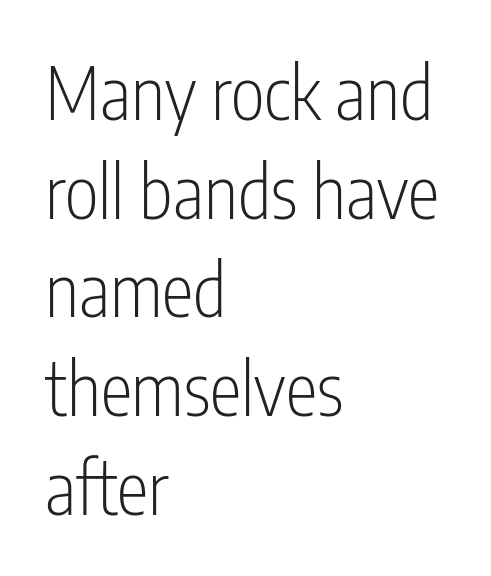
{"serif": "no", "italic": "no", "bold": "no", "weight": "light", "width": "condensed", "stroke_contrast": "low", "x_height": "medium", "monospaced": "no", "underline": "no", "align": "left", "line_spacing": "normal", "line_spacing_ratio": 1.37, "letter_spacing": "normal", "letter_spacing_em": 0.0, "glyph_px": 72}
